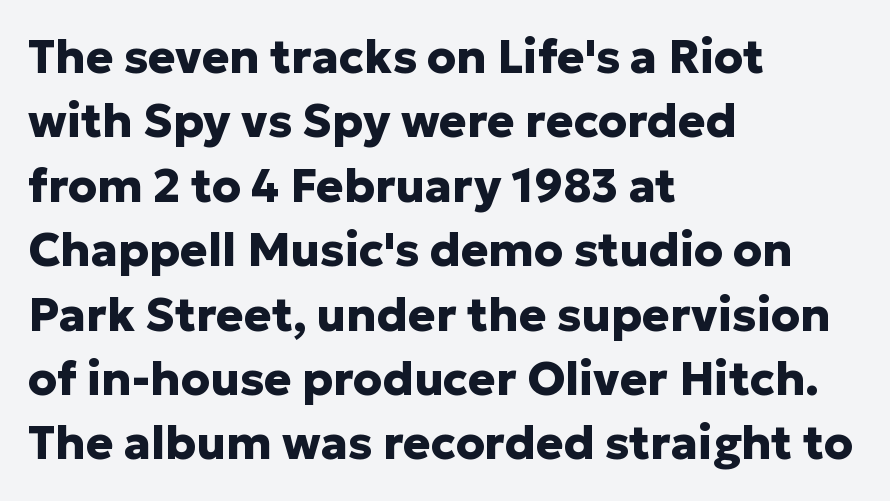
Leading matches the norm, producing a regular column. Anything drawn beneath the words? Only blank space. In terms of letterform style, serifs are entirely absent. Spacing between characters is what you'd get straight out of the box.
